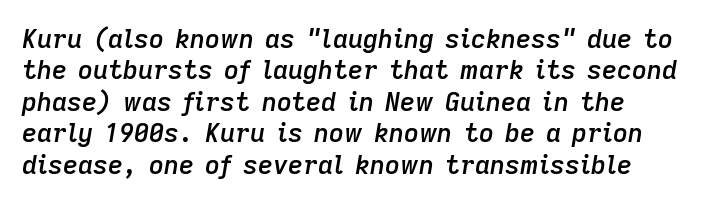
The image shows 26 px text type, italic (leaning right); set line spacing 1.21x, normal letter spacing, not underlined.
